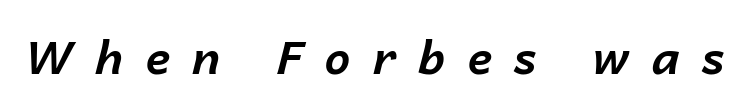
The image shows 46 px bold type, italic (leaning right); set unusually wide letter spacing (+0.48 em), not underlined; low stroke contrast and a medium x-height.
